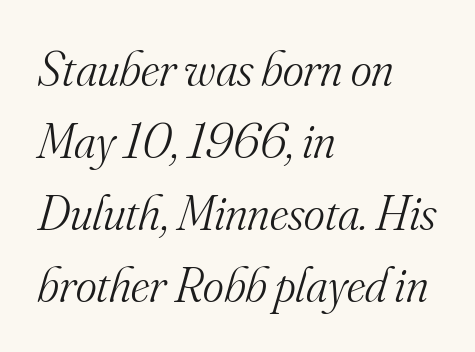
{"serif": "yes", "italic": "yes", "lean": "right", "slant_degrees": 16, "bold": "no", "weight": "light", "width": "normal", "stroke_contrast": "medium", "x_height": "small", "monospaced": "no", "underline": "no", "align": "left", "line_spacing": "normal", "line_spacing_ratio": 1.44, "letter_spacing": "normal", "letter_spacing_em": 0.0, "glyph_px": 50}
